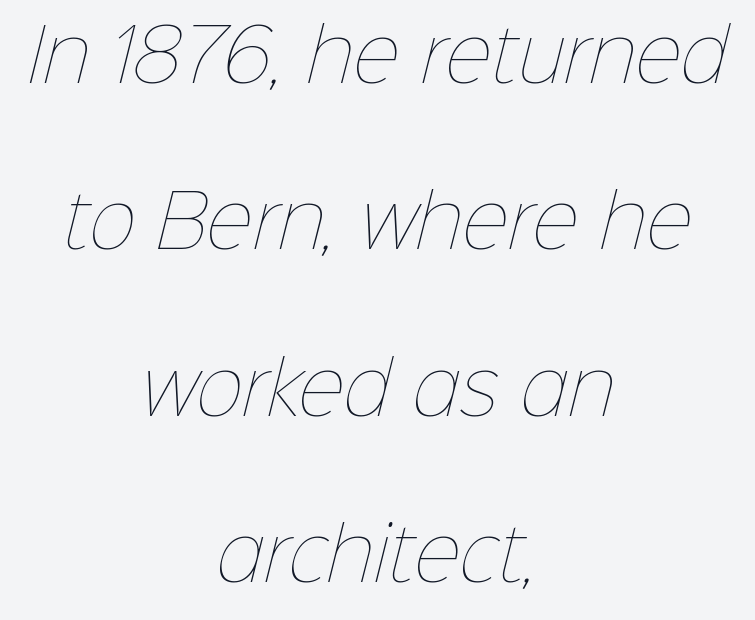
{"bold": "no", "weight": "thin", "width": "normal", "stroke_contrast": "low", "x_height": "medium", "monospaced": "no", "underline": "no", "align": "center", "line_spacing": "loose", "line_spacing_ratio": 2.31, "letter_spacing": "normal", "letter_spacing_em": 0.0, "glyph_px": 72}
